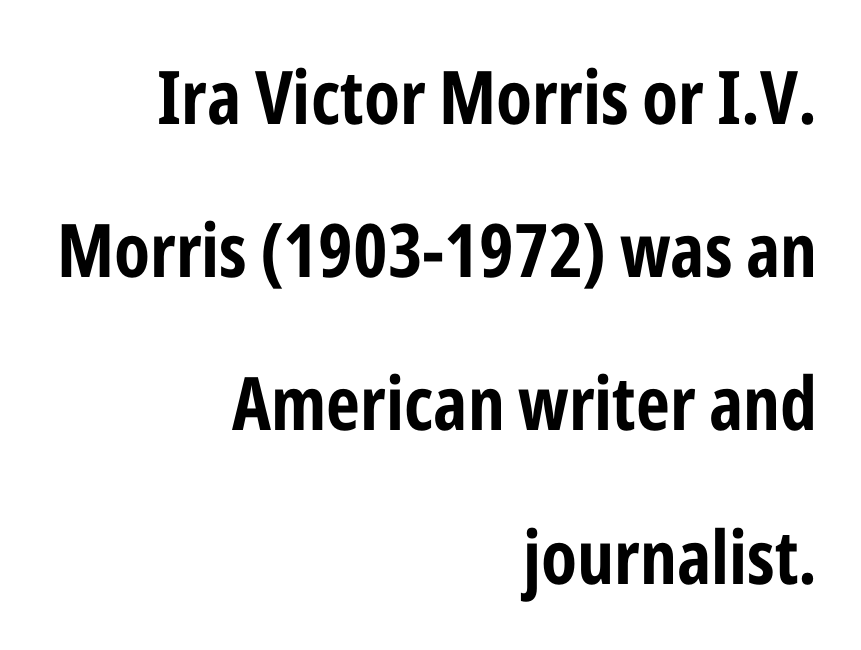
Nobody drew a line under any word here. The passage shown is typed in a proportional face where columns would drift. A sans-serif font was chosen for this passage. All the whitespace from short lines collects on the left. Emphasis by weight is at full strength: bold.
